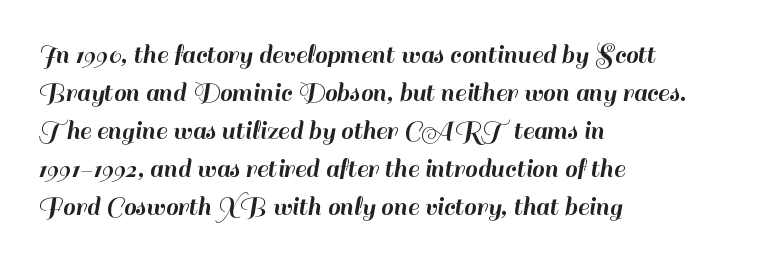
The image shows 28 px sans-serif type; set left-aligned, normal line spacing (1.36x), normal letter spacing, not underlined; high stroke contrast and a small x-height.
